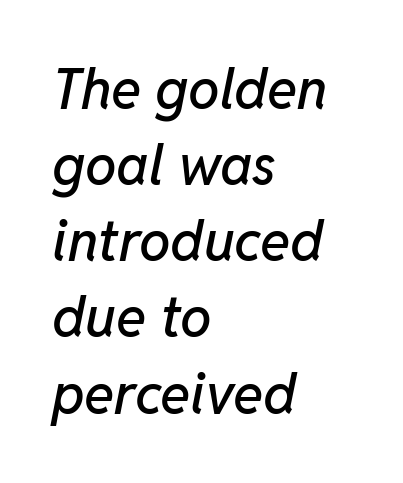
The image shows 56 px text type, italic (leaning right); set left-aligned, normal line spacing (1.36x), normal letter spacing, not underlined; low stroke contrast and a medium x-height.
